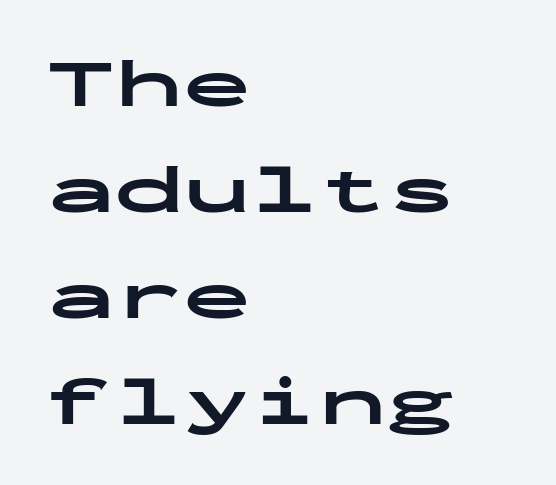
Q: Is the text bold? A: Yes.
Q: Is the text italic (slanted)? A: No, it is upright.
Q: Is the typeface a serif or a sans-serif typeface? A: Sans-serif.
Q: Is the text underlined? A: No.
Q: How is the paragraph aligned? A: Left-aligned.
Q: Is the spacing between letters normal or unusually wide? A: Normal.
Q: Is the spacing between lines tight, normal or loose? A: Normal.
Q: Width (condensed, normal, or wide)? A: Wide.
Q: Stroke contrast? A: Low.
Q: x-height? A: Medium.
Q: Monospaced? A: Yes.
